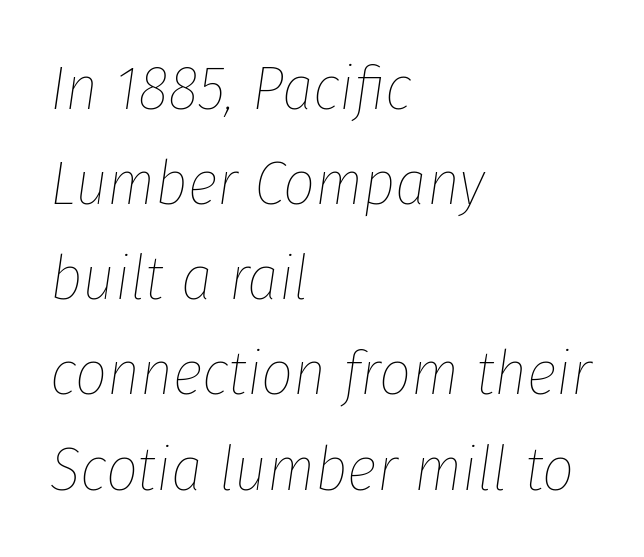
{"italic": "yes", "lean": "right", "slant_degrees": 8, "bold": "no", "weight": "thin", "width": "condensed", "stroke_contrast": "low", "x_height": "medium", "monospaced": "no", "underline": "no", "align": "left", "line_spacing": "normal", "line_spacing_ratio": 1.51, "letter_spacing": "normal", "letter_spacing_em": 0.0, "glyph_px": 63}
